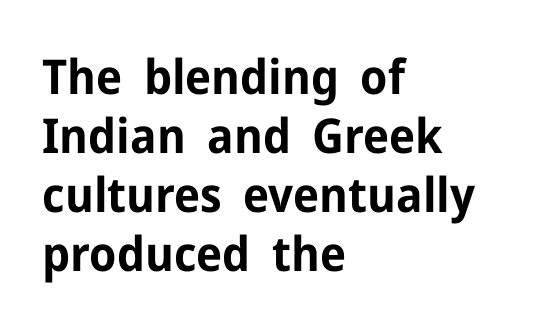
{"serif": "no", "italic": "no", "bold": "yes", "weight": "bold", "width": "normal", "stroke_contrast": "low", "x_height": "medium", "monospaced": "no", "underline": "no", "align": "left", "line_spacing_ratio": 1.23, "letter_spacing": "normal", "letter_spacing_em": 0.0, "glyph_px": 48}
